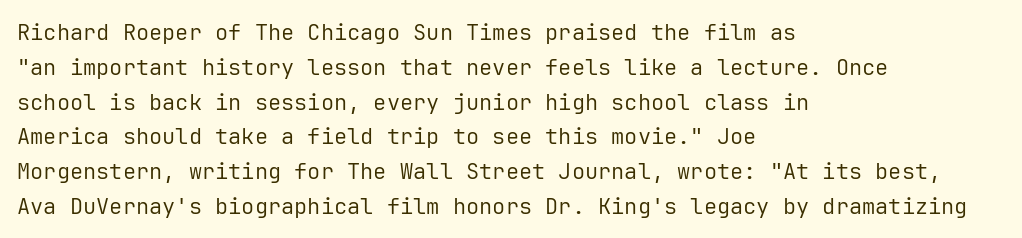
All the whitespace from short lines collects on the right. No extra tracking has been applied to these lines. Characters remain perfectly vertical along every line. The space beneath each line is pristine and unruled. Vertical stems look standard width or narrower in stroke.
